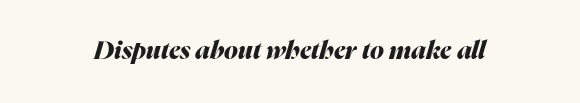
The strip under each line holds only bare page. A typesetter would call this zero additional tracking. The passage shown is emphatically bold. A typesetter would mark this as italic.
